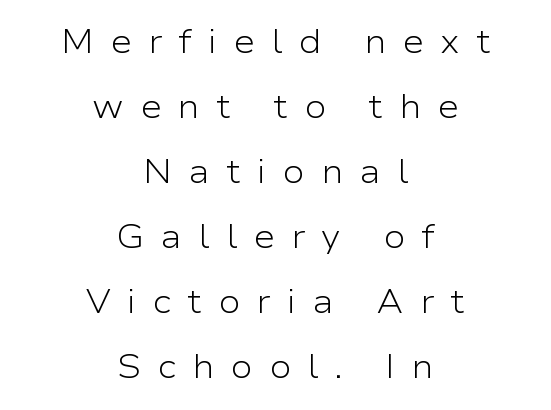
{"serif": "no", "italic": "no", "bold": "no", "weight": "light", "width": "wide", "stroke_contrast": "low", "x_height": "medium", "monospaced": "no", "underline": "no", "align": "center", "line_spacing": "loose", "line_spacing_ratio": 1.97, "letter_spacing": "wide", "letter_spacing_em": 0.49, "glyph_px": 33}
